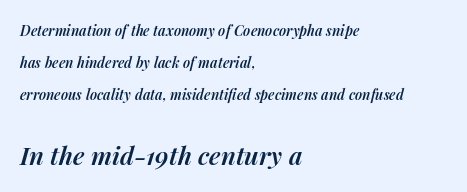
The image shows 25 px text type, italic (leaning right); set left-aligned, loose line spacing (2.3x), normal letter spacing, not underlined; the second (bottom) block is 1.79x larger.
